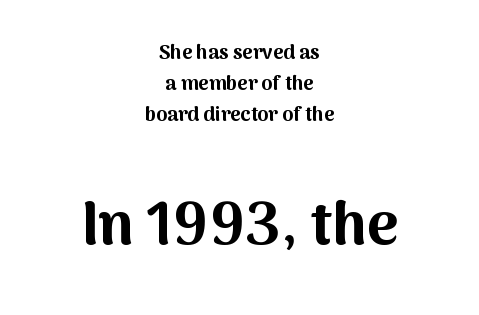
Spacing verdict: proportional, widths tailored to each character. The characters look thick and weighty, a clear bold. Grotesque or geometric, the face here clearly has no serifs. There is no visible air inserted between adjacent glyphs. These lines sit exactly where default settings would place them. Posture: upright roman.
